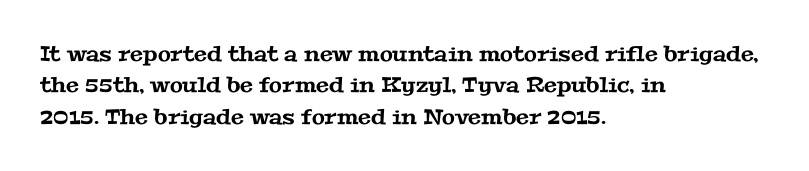
{"underline": "no", "align": "left", "line_spacing": "normal", "line_spacing_ratio": 1.49, "letter_spacing": "normal", "letter_spacing_em": 0.0, "glyph_px": 21}
